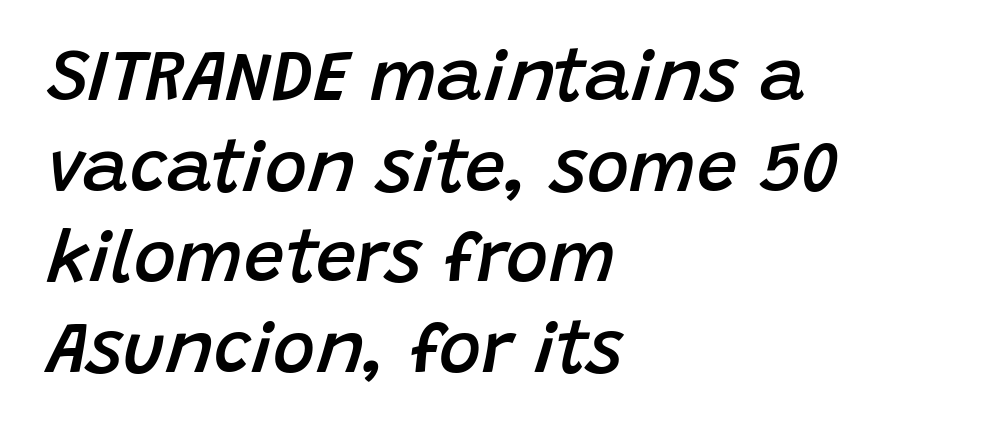
{"italic": "yes", "lean": "right", "slant_degrees": 15, "bold": "semi", "weight": "semibold", "width": "normal", "stroke_contrast": "low", "x_height": "large", "monospaced": "no", "underline": "no", "align": "left", "line_spacing": "normal", "line_spacing_ratio": 1.26, "letter_spacing": "normal", "letter_spacing_em": 0.0, "glyph_px": 72}
